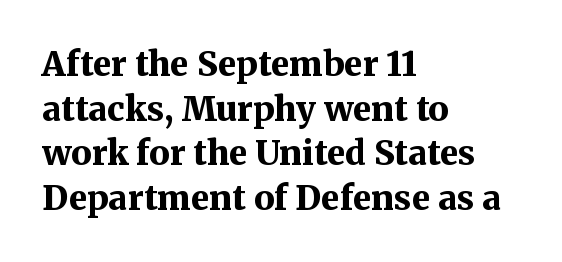
Typographic density is high because the face is bold. The gap between lines stays unmarked. Nothing unusual about the tracking: characters are spaced as the font intends. Are there feet on the stems? There are — it's a serif. Do the letters lean? They stand straight. Varying glyph widths throughout — classic text-font behaviour.
